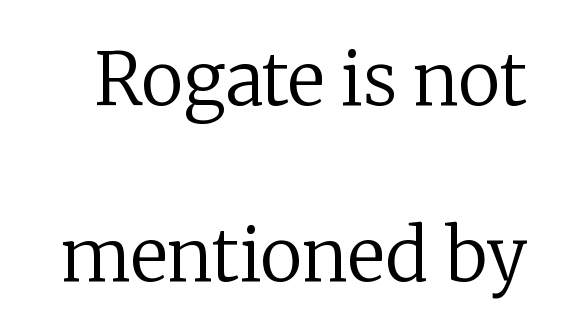
The image shows 72 px regular-weight serif type, upright; set loose line spacing (2.45x), normal letter spacing, not underlined; low stroke contrast and a medium x-height.
